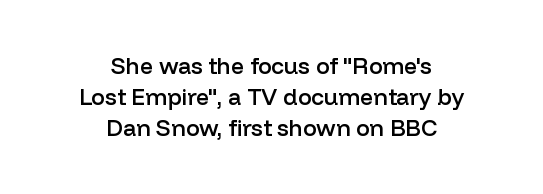
{"italic": "no", "bold": "semi", "underline": "no", "align": "center", "line_spacing": "normal", "line_spacing_ratio": 1.35, "letter_spacing": "normal", "letter_spacing_em": 0.0, "glyph_px": 23}
